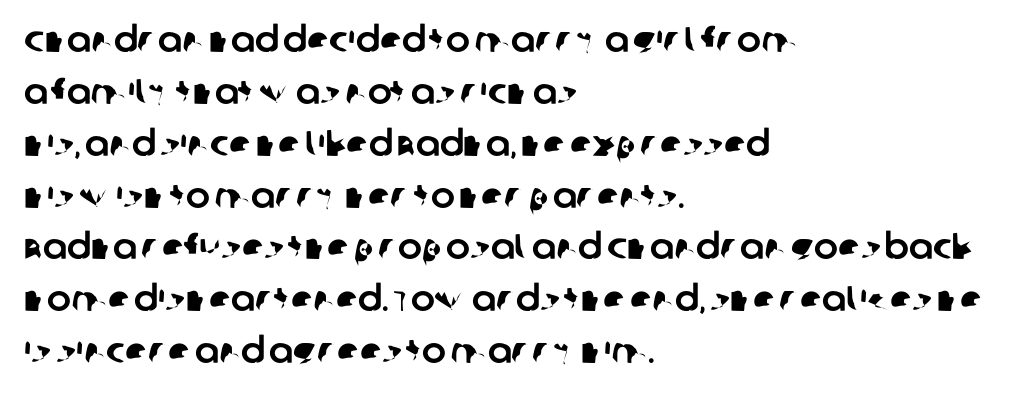
The image shows 36 px sans-serif type; set left-aligned, normal line spacing (1.44x), normal letter spacing, not underlined; low stroke contrast and a large x-height.
